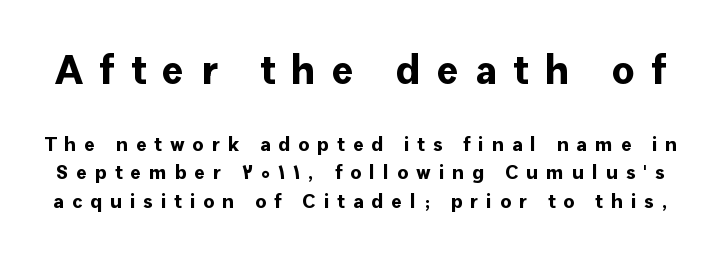
{"serif": "no", "italic": "no", "bold": "yes", "weight": "bold", "width": "normal", "stroke_contrast": "low", "x_height": "medium", "monospaced": "no", "underline": "no", "line_spacing": "normal", "line_spacing_ratio": 1.42, "letter_spacing": "wide", "letter_spacing_em": 0.4, "larger_block": "first", "size_ratio": 2.05, "glyph_px": 41}
